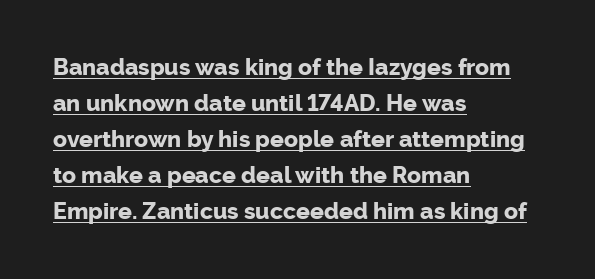
Glyph-to-glyph distance matches everyday printed text. The face used here has the dense, thick strokes of a bold. Rendered with straight, roman letterforms. Is the block centered? No — it sits flush against the left margin.
